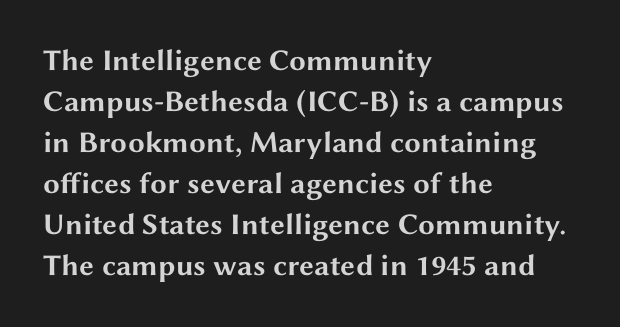
Words appear dense and cohesive because spacing is normal. Leading matches the norm, producing a regular column. Unlike a traditional serif, this face leaves its strokes unadorned. Left-aligned paragraph, ragged on the right. Each letter keeps its own natural width here, so spacing adapts to shape.
